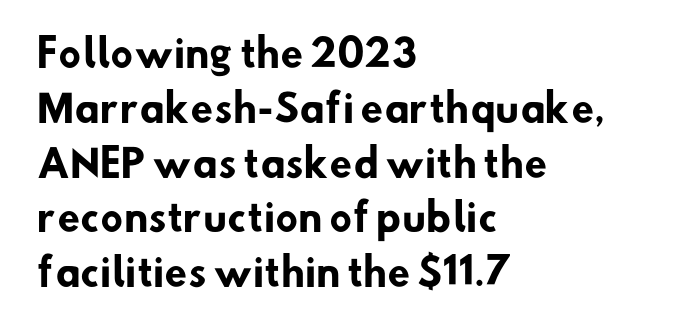
The image shows 37 px heavy sans-serif type; set left-aligned, normal line spacing (1.48x), normal letter spacing, not underlined; low stroke contrast and a small x-height.
